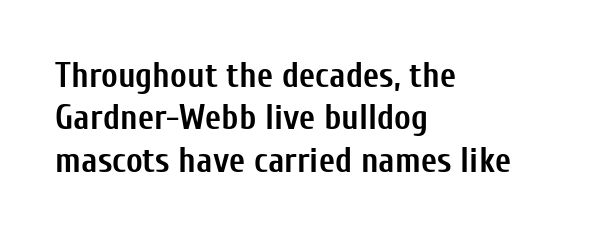
Serifs: no, the terminals of the letterforms are clean. The area under the type is left untouched. Think of a printed novel: that variable character pitch is what you see here. Upright lettering throughout.
